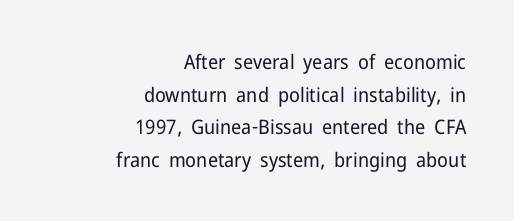
The image shows 20 px text type, upright; set right-aligned, normal line spacing (1.63x), normal letter spacing, not underlined.
